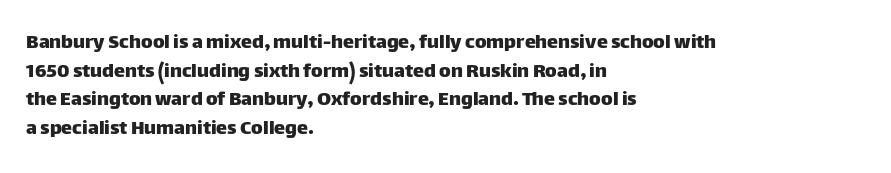
The image shows 22 px text type, upright; set left-aligned, normal line spacing (1.3x), normal letter spacing, not underlined.
